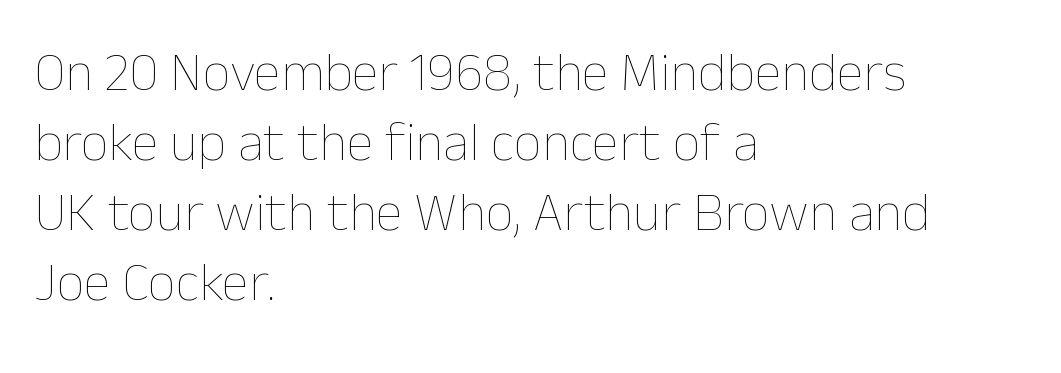
Weight: not bold — regular or lighter. The axis of the letterforms is exactly vertical. Successive baselines arrive at the customary interval. A typesetter would call this proportional, since set widths differ per character. Line starts are locked; line ends wander.
